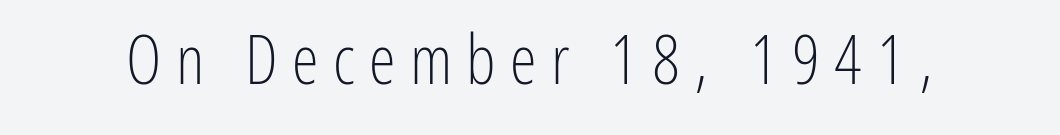
{"serif": "no", "italic": "no", "bold": "no", "weight": "light", "width": "condensed", "stroke_contrast": "low", "x_height": "medium", "monospaced": "no", "underline": "no", "letter_spacing": "wide", "letter_spacing_em": 0.21, "glyph_px": 68}
